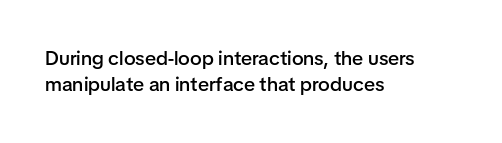
Beneath every word, the page is bare. Upright lettering throughout. Teacher's note: observe the even left margin — that is flush-left alignment. Caption: standard tracking, unaltered. A fair bit of extra ink — the face is semibold, not bold.
